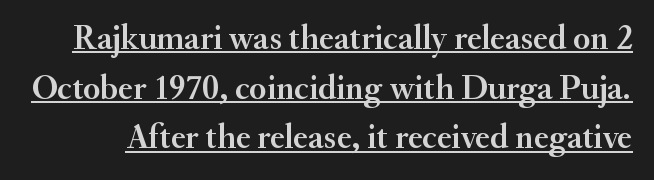
Q: Is the text italic (slanted)? A: No, it is upright.
Q: Is the typeface a serif or a sans-serif typeface? A: Serif.
Q: Is the text underlined? A: Yes.
Q: Is the spacing between letters normal or unusually wide? A: Normal.
Q: Is the spacing between lines tight, normal or loose? A: Normal.
Q: Width (condensed, normal, or wide)? A: Normal.
Q: Stroke contrast? A: Medium.
Q: x-height? A: Small.
Q: Monospaced? A: No.
